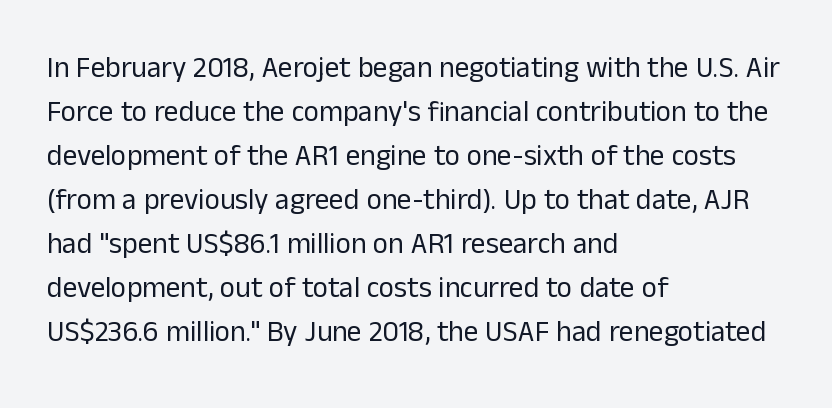
Q: Is the text bold? A: No.
Q: Is the text italic (slanted)? A: No, it is upright.
Q: Is the typeface a serif or a sans-serif typeface? A: Sans-serif.
Q: Is the text underlined? A: No.
Q: How is the paragraph aligned? A: Left-aligned.
Q: Is the spacing between letters normal or unusually wide? A: Normal.
Q: Is the spacing between lines tight, normal or loose? A: Normal.
Q: Width (condensed, normal, or wide)? A: Normal.
Q: Stroke contrast? A: Low.
Q: x-height? A: Medium.
Q: Monospaced? A: No.
